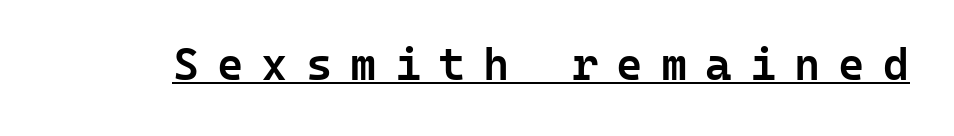
No italicization has been applied; the sample stays upright. Letter spacing: wide. Every character here occupies the same horizontal width, giving the sample a typewriter-like rhythm. Does the weight exceed regular? Yes, but only to semibold.
